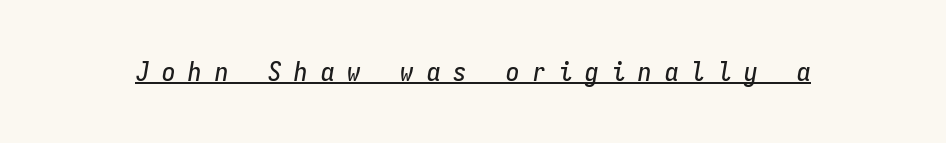
The image shows 27 px text type, italic (leaning right); set unusually wide letter spacing (+0.48 em), underlined.
